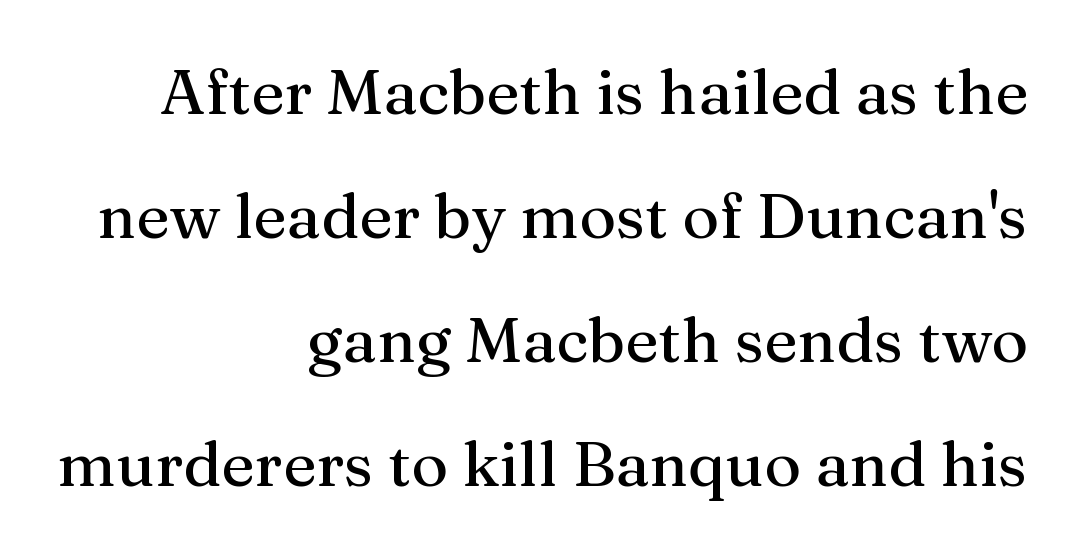
{"serif": "yes", "italic": "no", "width": "normal", "stroke_contrast": "medium", "x_height": "medium", "monospaced": "no", "underline": "no", "align": "right", "line_spacing": "loose", "line_spacing_ratio": 1.97, "letter_spacing": "normal", "letter_spacing_em": 0.0, "glyph_px": 63}
